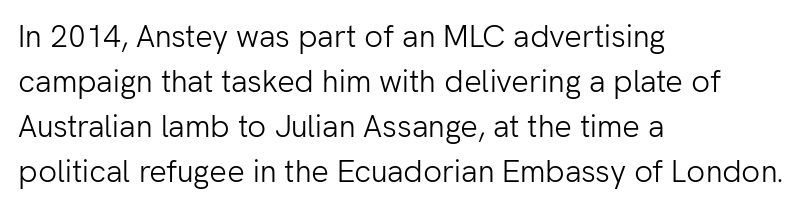
Spacing verdict: proportional, widths tailored to each character. Stroke mass is kept to a normal reading level or below. A typesetter would call this zero additional tracking. Students, observe: this is what conventionally led text looks like.
